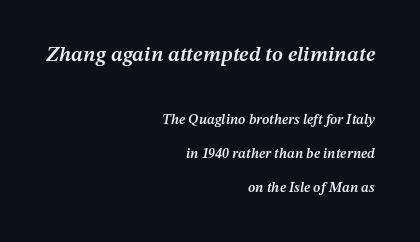
The image shows 21 px text type, italic (leaning right); set right-aligned, loose line spacing (2.44x), normal letter spacing, not underlined; the first (top) block is 1.5x larger.
